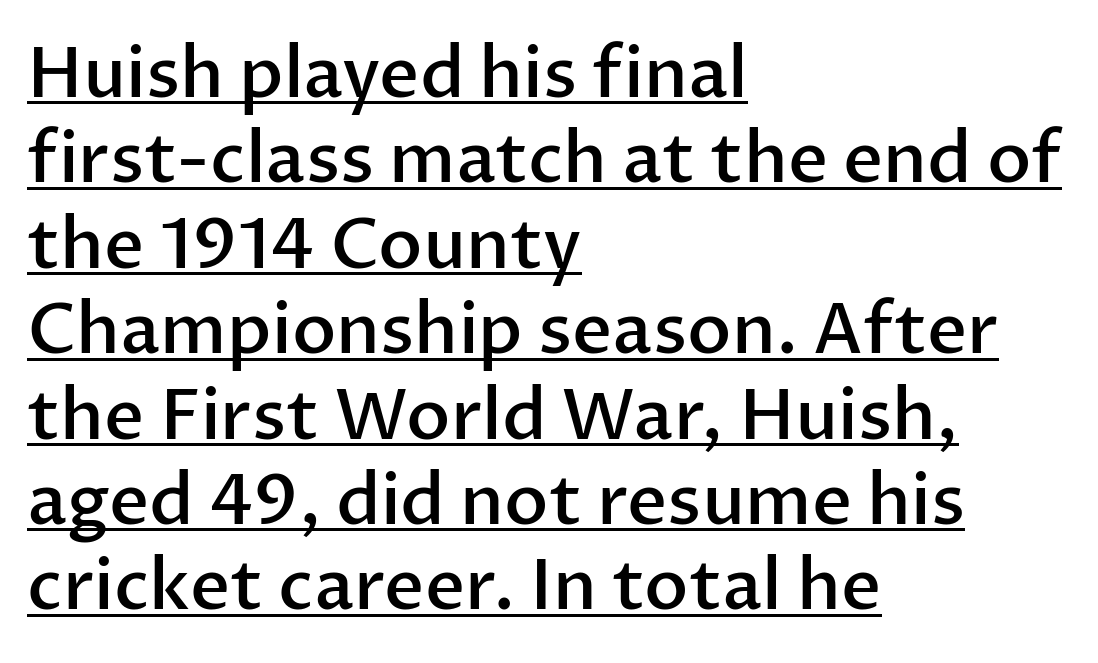
A bit beefed up — I'd call it semibold rather than bold. One-word summary of the alignment: left. Notice how a bar underscores the lettering throughout. The font family rendered here belongs to the sans-serif group. Each word holds together tightly as a unit, with standard inter-letter gaps. Posture: vertical.
